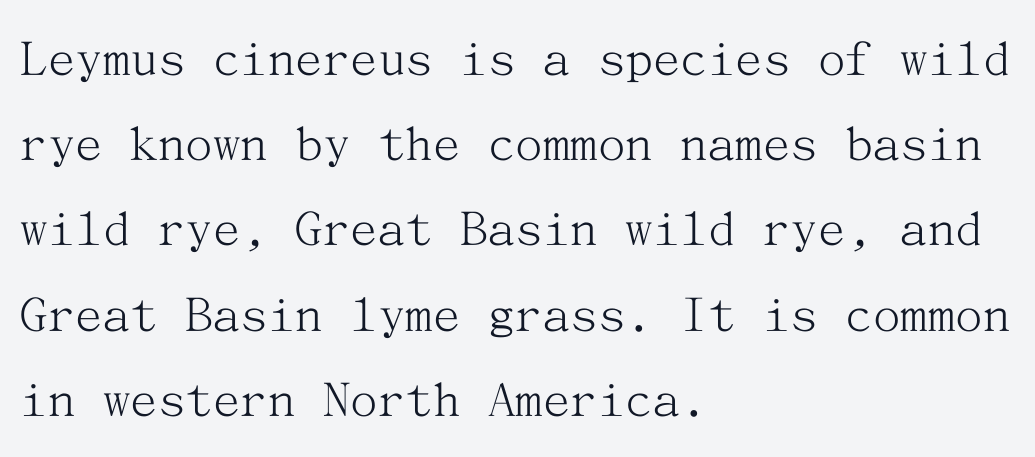
The typeface chosen for these lines features serifs. Vertically, the passage feels balanced, rows spaced as you'd expect. Caption: multi-line text, flush left, ragged right. The typesetting does not lean heavy: it is not bold. Underline: absent. When letters stand straight like this, we call the style roman or upright.
